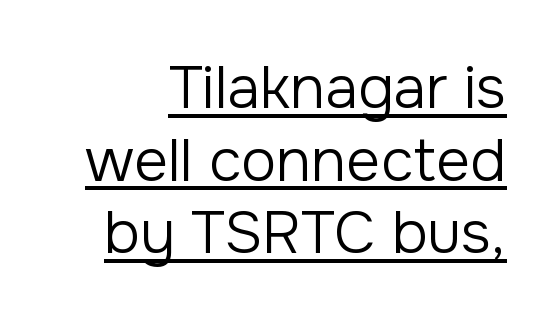
The image shows 59 px regular-weight sans-serif type, upright; set line spacing 1.23x, normal letter spacing, underlined; low stroke contrast and a medium x-height.
